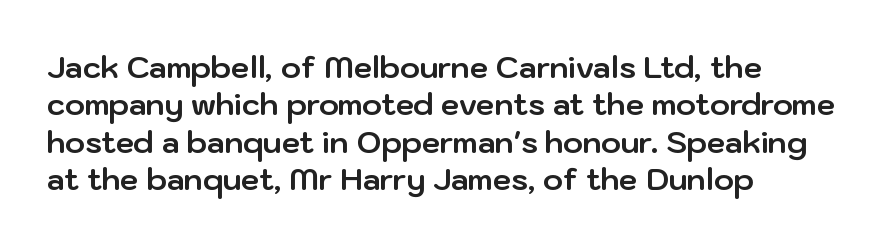
{"serif": "no", "italic": "no", "bold": "yes", "weight": "bold", "width": "normal", "stroke_contrast": "low", "x_height": "medium", "monospaced": "no", "underline": "no", "align": "left", "line_spacing": "normal", "line_spacing_ratio": 1.25, "letter_spacing": "normal", "letter_spacing_em": 0.0, "glyph_px": 30}
